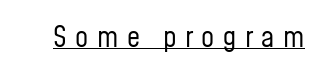
{"serif": "no", "italic": "no", "bold": "no", "weight": "regular", "width": "condensed", "stroke_contrast": "low", "x_height": "medium", "monospaced": "no", "underline": "yes", "letter_spacing": "wide", "letter_spacing_em": 0.29, "glyph_px": 29}
